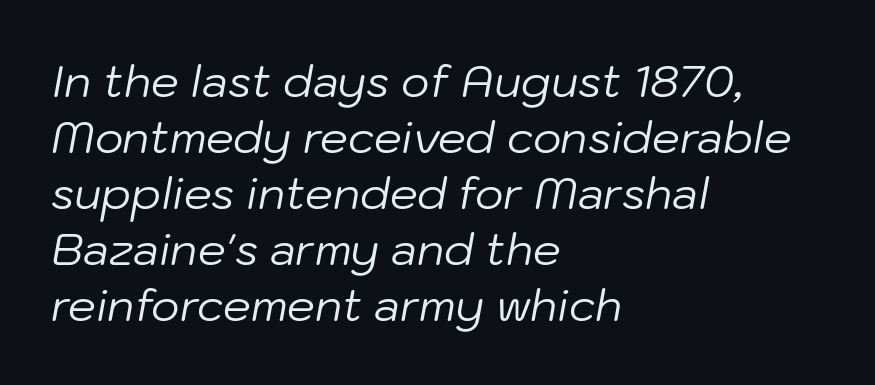
{"italic": "yes", "lean": "right", "slant_degrees": 10, "bold": "no", "weight": "regular", "width": "normal", "stroke_contrast": "low", "x_height": "medium", "monospaced": "no", "underline": "no", "align": "left", "line_spacing": "normal", "line_spacing_ratio": 1.27, "letter_spacing": "normal", "letter_spacing_em": 0.0, "glyph_px": 44}
